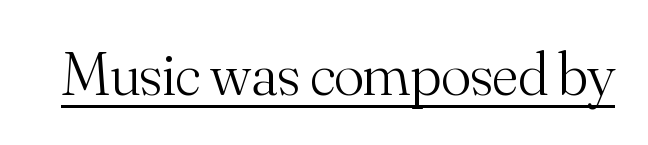
The image shows 62 px light serif type, upright; set normal letter spacing, underlined; medium stroke contrast and a small x-height.
